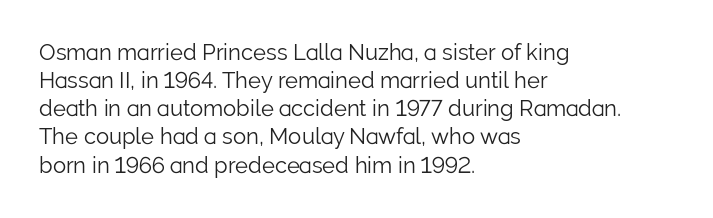
Normally led — the rows are evenly, conventionally spaced. Underlining? Definitely not there. The axis of the letterforms is exactly vertical. The passage is arranged the way most books set body copy — flush left. Default kerning and tracking; the words read as compact shapes.
